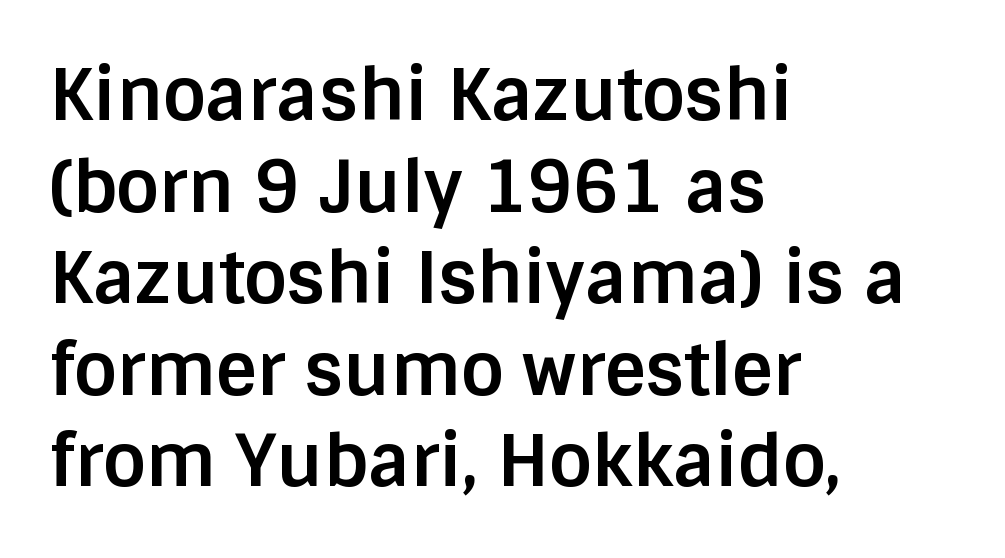
Heavy-handed strokes throughout: this text is bold. Reading down the column, the eye jumps a familiar distance to each next line. The space directly below the letters is spotless. The lettering stays uniformly vertical, giving the passage a roman look. Spacing verdict: proportional, widths tailored to each character. Is the block centered? No — it sits flush against the left margin.
